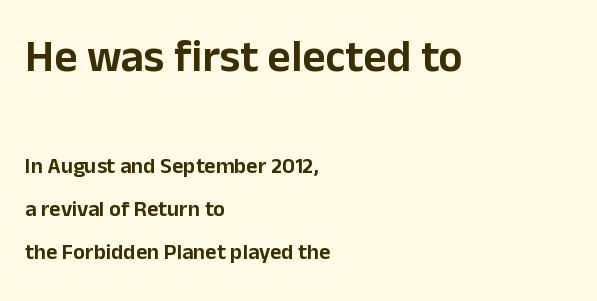
Only glyphs here, with clear space below each row. This is roman type, the default non-slanted kind. Successive baselines arrive slowly, with a big drop between each. The designer gave the opening block more size than the closing block. Compared with a centered layout, this one pins lines to the left instead. Here the designer chose a conventional face with non-uniform glyph widths.
